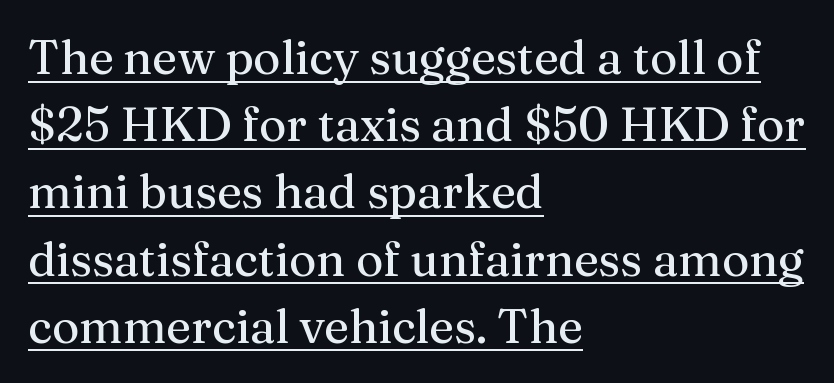
The image shows 47 px serif type, upright; set left-aligned, normal line spacing (1.43x), normal letter spacing, underlined; medium stroke contrast and a medium x-height.
